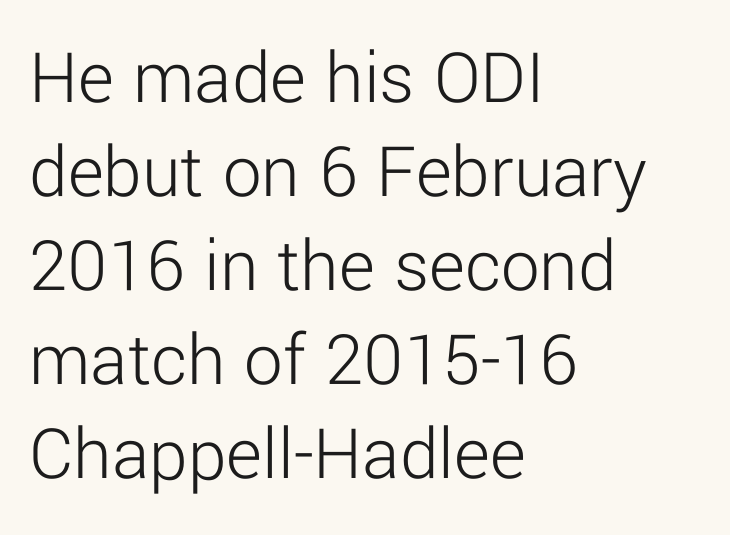
If you drew a ruler down the left edge, every line would touch it. Nope, not italic — everything's standing straight. Looks like regular typesetting: each glyph gets only the width it needs. Plain, unruled lines of type. The characters display no serif detailing; their extremities are plain.
